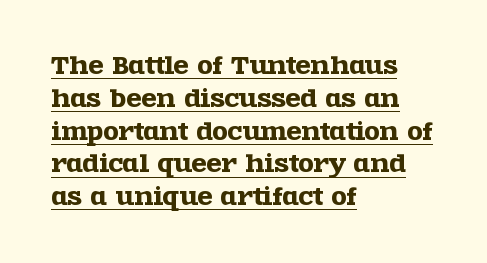
Q: Is the text italic (slanted)? A: No, it is upright.
Q: Is the text underlined? A: Yes.
Q: How is the paragraph aligned? A: Left-aligned.
Q: Is the spacing between letters normal or unusually wide? A: Normal.
Q: Is the spacing between lines tight, normal or loose? A: Normal.
